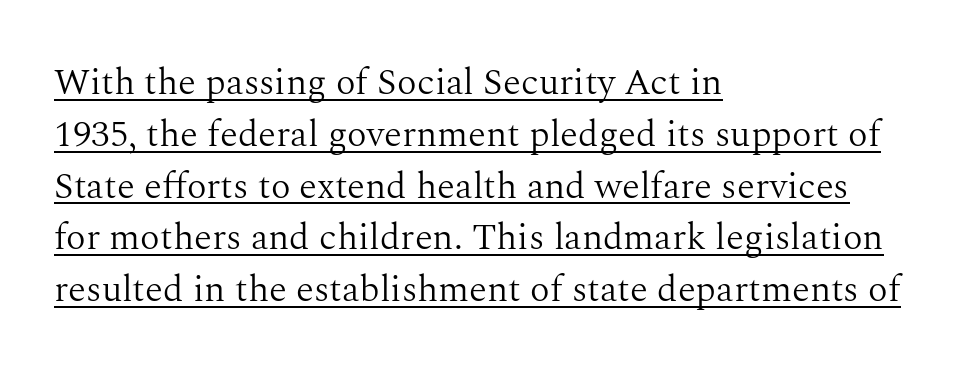
Q: Is the text bold? A: No.
Q: Is the text italic (slanted)? A: No, it is upright.
Q: Is the typeface a serif or a sans-serif typeface? A: Serif.
Q: Is the text underlined? A: Yes.
Q: How is the paragraph aligned? A: Left-aligned.
Q: Is the spacing between letters normal or unusually wide? A: Normal.
Q: Is the spacing between lines tight, normal or loose? A: Normal.
Q: Width (condensed, normal, or wide)? A: Normal.
Q: Stroke contrast? A: Medium.
Q: x-height? A: Medium.
Q: Monospaced? A: No.
